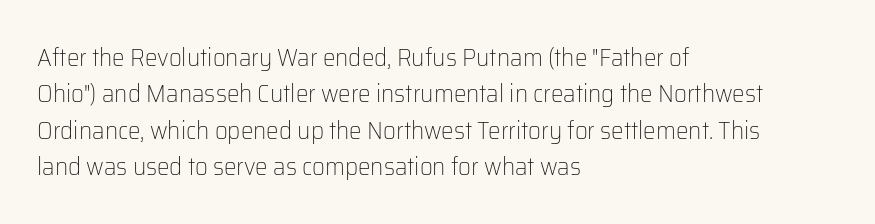
Q: Is the text bold? A: No.
Q: Is the text italic (slanted)? A: No, it is upright.
Q: Is the text underlined? A: No.
Q: How is the paragraph aligned? A: Left-aligned.
Q: Is the spacing between letters normal or unusually wide? A: Normal.
Q: Is the spacing between lines tight, normal or loose? A: Normal.
